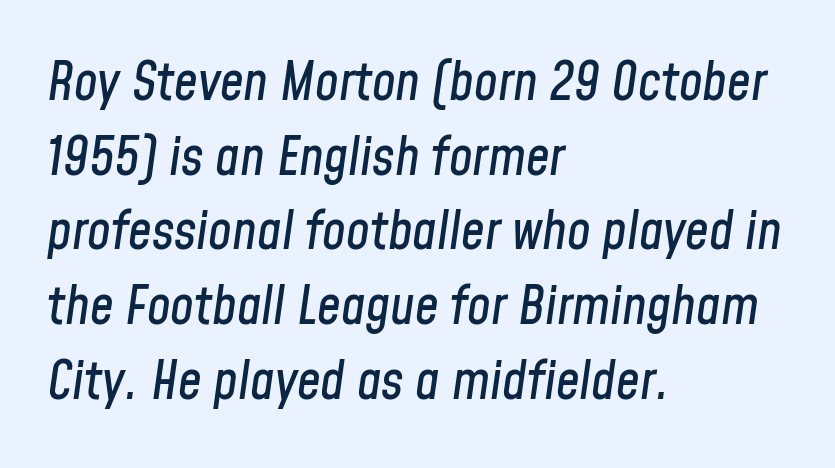
{"italic": "yes", "lean": "right", "slant_degrees": 8, "width": "condensed", "stroke_contrast": "low", "x_height": "medium", "monospaced": "no", "underline": "no", "align": "left", "line_spacing": "normal", "line_spacing_ratio": 1.41, "letter_spacing": "normal", "letter_spacing_em": 0.0, "glyph_px": 53}
